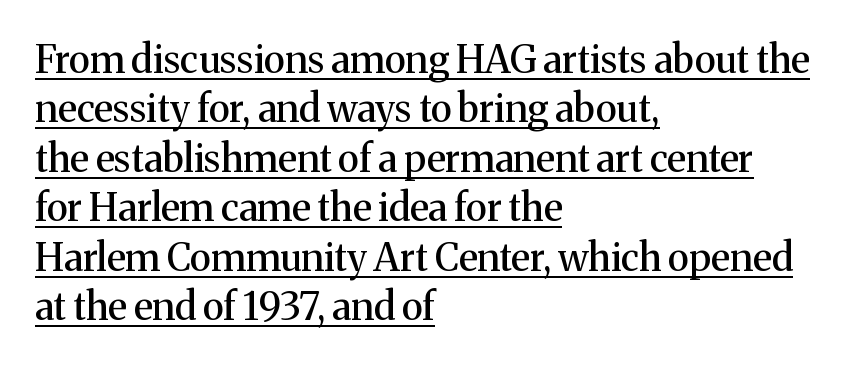
{"serif": "yes", "italic": "no", "width": "normal", "stroke_contrast": "medium", "x_height": "medium", "monospaced": "no", "underline": "yes", "align": "left", "line_spacing": "normal", "line_spacing_ratio": 1.3, "letter_spacing": "normal", "letter_spacing_em": 0.0, "glyph_px": 38}
